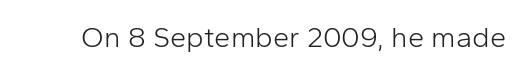
Q: Is the text bold? A: No.
Q: Is the text italic (slanted)? A: No, it is upright.
Q: Is the typeface a serif or a sans-serif typeface? A: Sans-serif.
Q: Is the text underlined? A: No.
Q: Is the spacing between letters normal or unusually wide? A: Normal.
Q: Width (condensed, normal, or wide)? A: Normal.
Q: Stroke contrast? A: Low.
Q: x-height? A: Medium.
Q: Monospaced? A: No.
